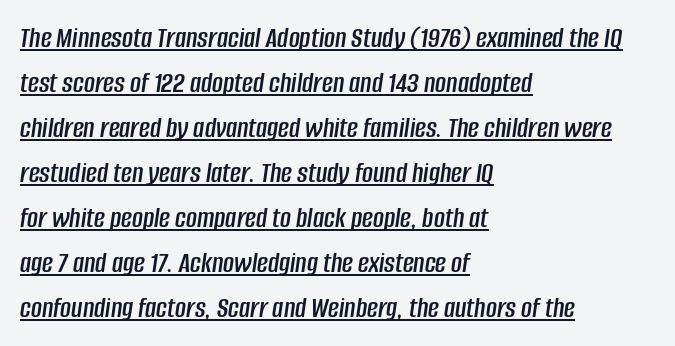
The image shows 30 px condensed type, italic (leaning right); set left-aligned, normal line spacing (1.5x), normal letter spacing, underlined; low stroke contrast and a large x-height.
